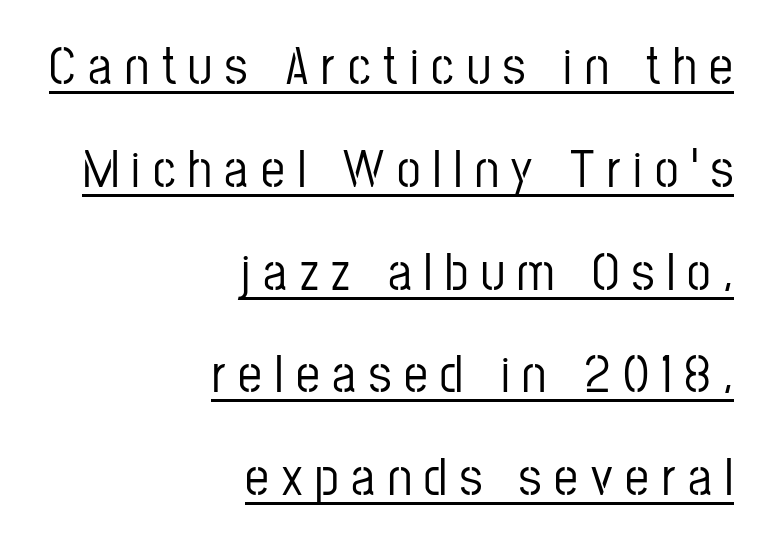
{"serif": "no", "italic": "no", "width": "condensed", "stroke_contrast": "low", "x_height": "medium", "monospaced": "no", "underline": "yes", "align": "right", "line_spacing": "loose", "line_spacing_ratio": 1.94, "letter_spacing": "wide", "letter_spacing_em": 0.24, "glyph_px": 53}
